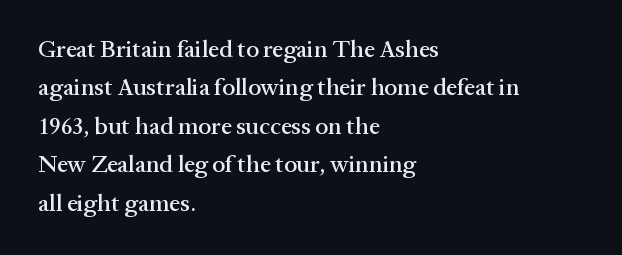
{"italic": "no", "underline": "no", "align": "left", "line_spacing": "normal", "line_spacing_ratio": 1.6, "letter_spacing": "normal", "letter_spacing_em": 0.0, "glyph_px": 24}
